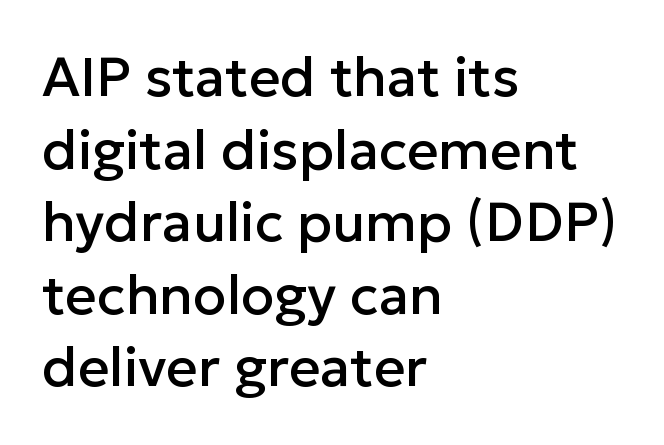
The image shows 55 px sans-serif type, upright; set left-aligned, normal line spacing (1.32x), normal letter spacing, not underlined; low stroke contrast and a medium x-height.
